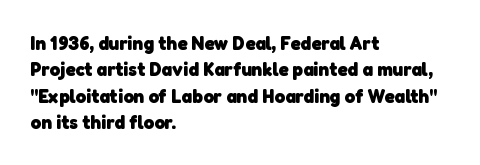
{"bold": "yes", "underline": "no", "align": "left", "line_spacing": "normal", "line_spacing_ratio": 1.32, "letter_spacing": "normal", "letter_spacing_em": 0.0, "glyph_px": 20}
